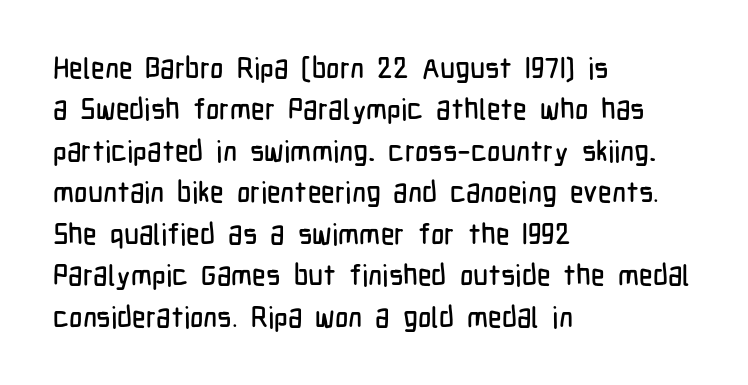
{"serif": "no", "italic": "no", "width": "condensed", "stroke_contrast": "low", "x_height": "medium", "monospaced": "no", "underline": "no", "align": "left", "line_spacing": "normal", "line_spacing_ratio": 1.43, "letter_spacing": "normal", "letter_spacing_em": 0.0, "glyph_px": 29}
